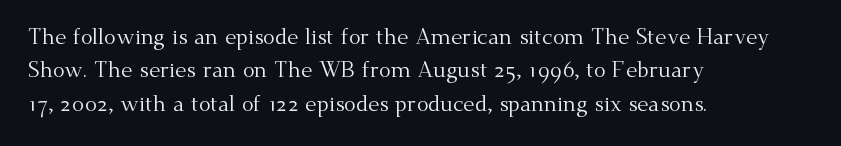
Summary of vertical rhythm: regular, with standard interline spacing. No extra ink here — the face is not bold. Quick note: not italic, upright. Horizontal alignment here is leftward, the default for most running prose.
